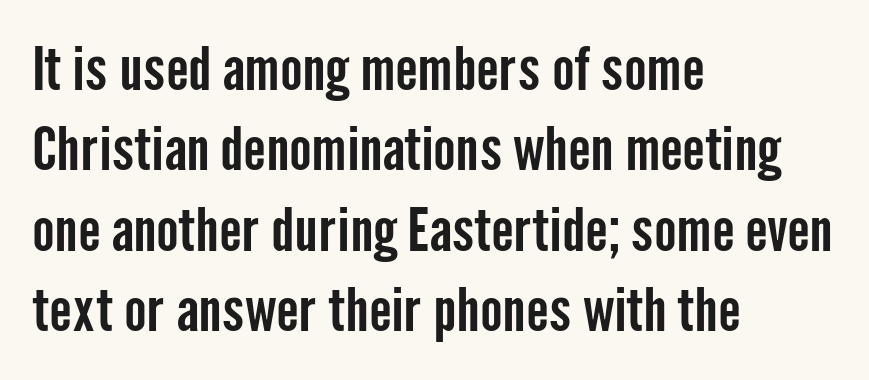
The image shows 60 px condensed sans-serif type, upright; set left-aligned, normal line spacing (1.34x), normal letter spacing, not underlined; low stroke contrast and a medium x-height.
